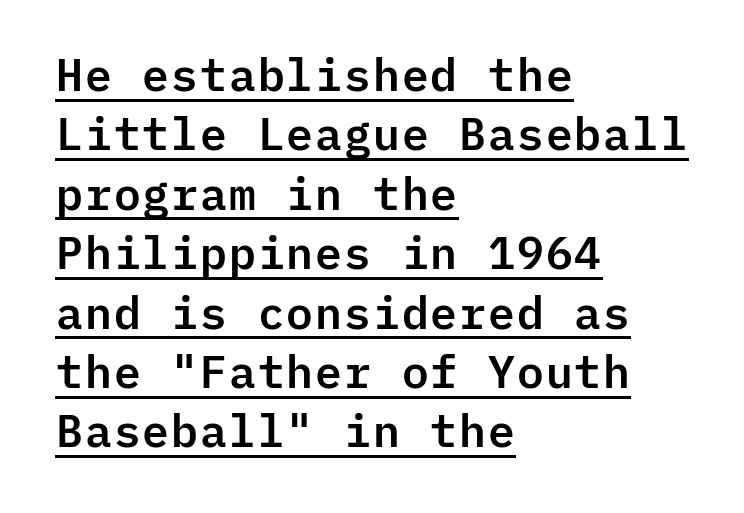
{"serif": "no", "italic": "no", "width": "normal", "stroke_contrast": "low", "x_height": "medium", "monospaced": "yes", "underline": "yes", "align": "left", "line_spacing": "normal", "line_spacing_ratio": 1.32, "letter_spacing": "normal", "letter_spacing_em": 0.0, "glyph_px": 45}
